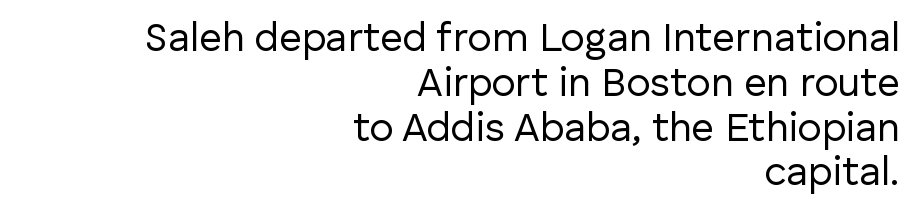
No italicization has been applied; the sample stays upright. The weight tops out at a normal text grade. The space between consecutive lines is stingy. The face used here is proportionally spaced, like ordinary book or web type. The specimen omits any rule beneath the text block's lines. The characters display no serif detailing; their extremities are plain.
